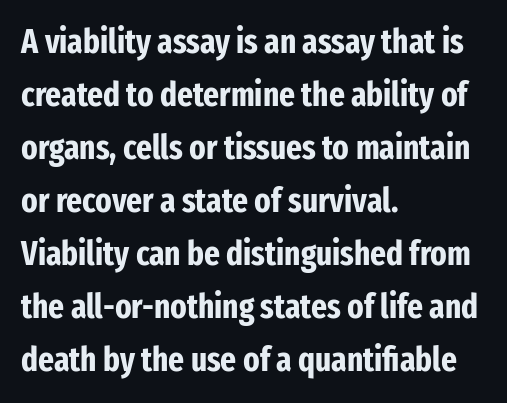
The rendering keeps characters at their native spacing. Typographically, this falls in the sans-serif category. Any mark beneath the type? The region is blank. Tall strokes in this sample are plumb rather than angled. A full-strength bold gives these letters their thick strokes. Reading down the block, your eye returns to a fixed left position each line.
